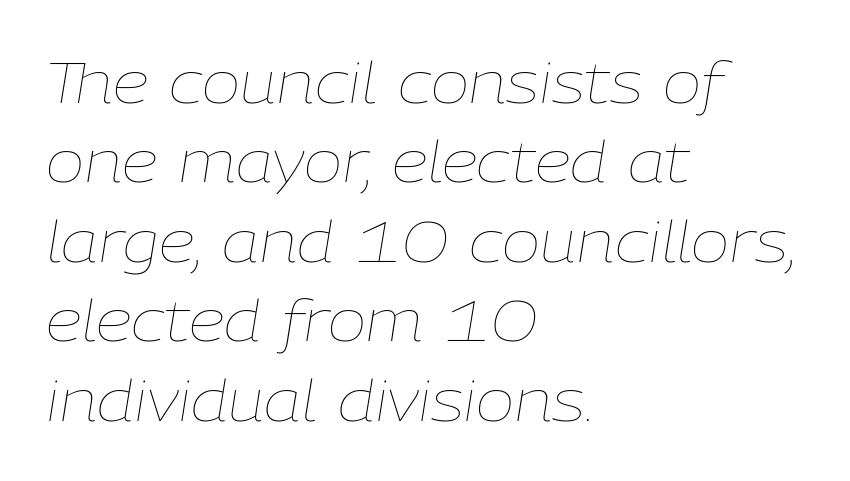
{"italic": "yes", "lean": "right", "slant_degrees": 9, "bold": "no", "weight": "thin", "width": "normal", "stroke_contrast": "low", "x_height": "medium", "monospaced": "no", "underline": "no", "align": "left", "line_spacing": "normal", "line_spacing_ratio": 1.37, "letter_spacing": "normal", "letter_spacing_em": 0.0, "glyph_px": 58}
